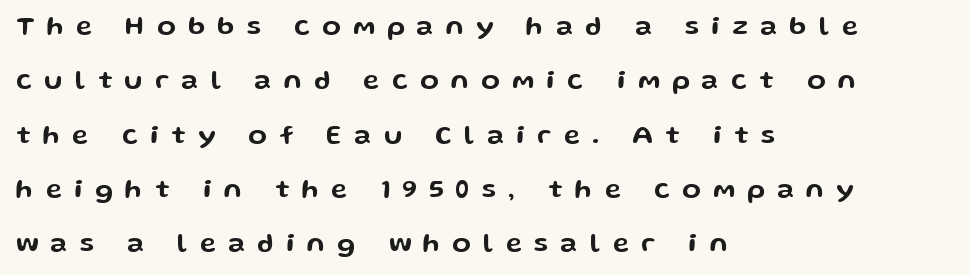
Decoration check: the copy has no underline. These lines were composed using upright roman letters. Is there much room between lines? Yes — plenty of vertical air separates them. How are the letters spaced? Widely, with obvious added tracking. The compositor pushed each line to the left boundary.
